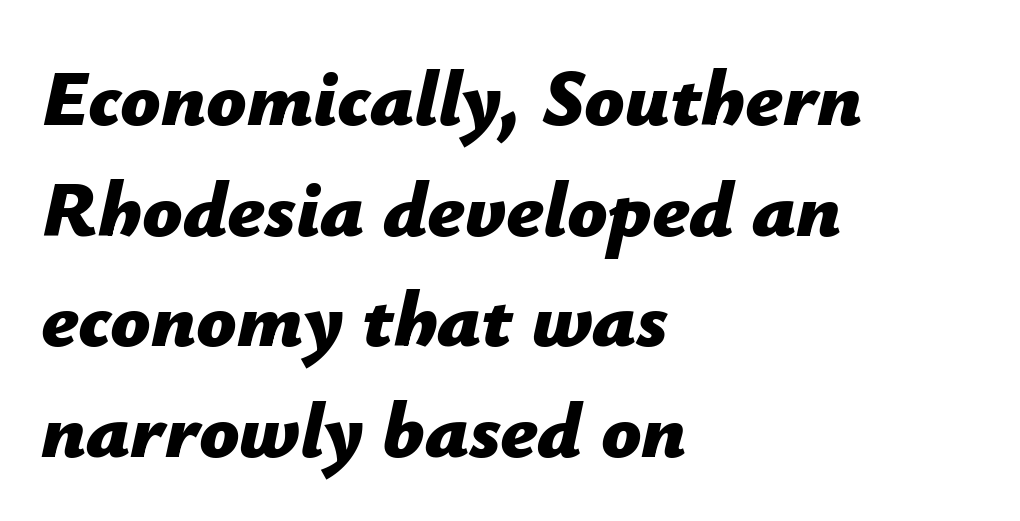
The image shows 79 px bold type, italic (leaning right); set left-aligned, normal line spacing (1.4x), normal letter spacing, not underlined; low stroke contrast and a medium x-height.
